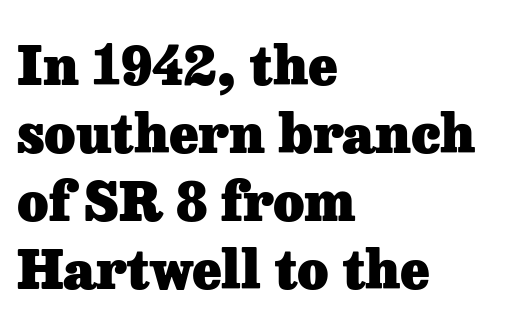
Q: Is the text bold? A: Yes.
Q: Is the text italic (slanted)? A: No, it is upright.
Q: Is the typeface a serif or a sans-serif typeface? A: Serif.
Q: Is the text underlined? A: No.
Q: How is the paragraph aligned? A: Left-aligned.
Q: Is the spacing between letters normal or unusually wide? A: Normal.
Q: Is the spacing between lines tight, normal or loose? A: Normal.
Q: Width (condensed, normal, or wide)? A: Normal.
Q: Stroke contrast? A: Low.
Q: x-height? A: Medium.
Q: Monospaced? A: No.
